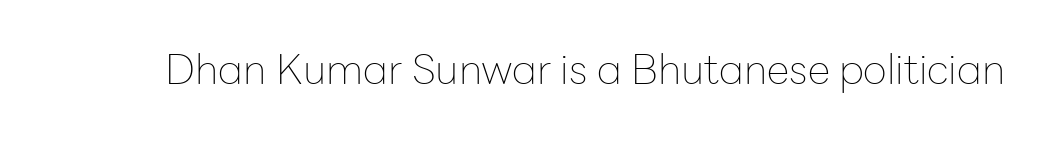
Type without underlining. A typesetter would call this proportional, since set widths differ per character. A quiet, ordinary-to-light weight characterises the typeface. The gaps between neighbouring characters are ordinary and unremarkable.
